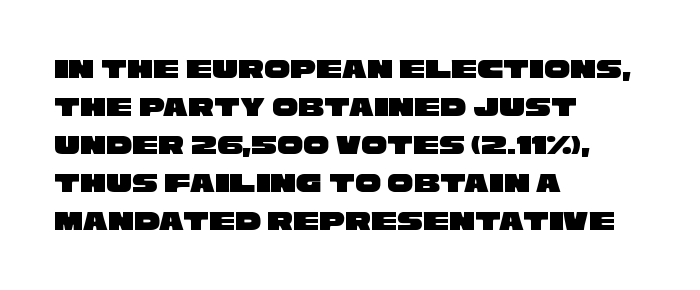
The rendering uses natural spacing where letterforms have individual widths. Check the space under the baseline: it is left empty. Between one letter and the next there's only the usual sliver of space. The space between consecutive lines is moderate. All the whitespace from short lines collects on the right. The passage shown is typeset with a sans-serif family.
